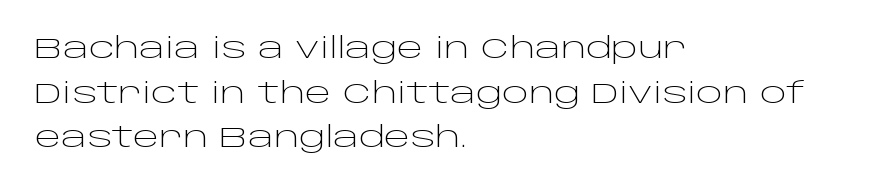
The cut favours lightness, reaching ordinary text weight at its darkest. This sample uses a sans-serif face. Character widths vary here, with narrow letters taking less room than wide ones. Which margin do the lines hug? The left one — the right edge is uneven. Tall strokes in this sample are plumb rather than angled.
